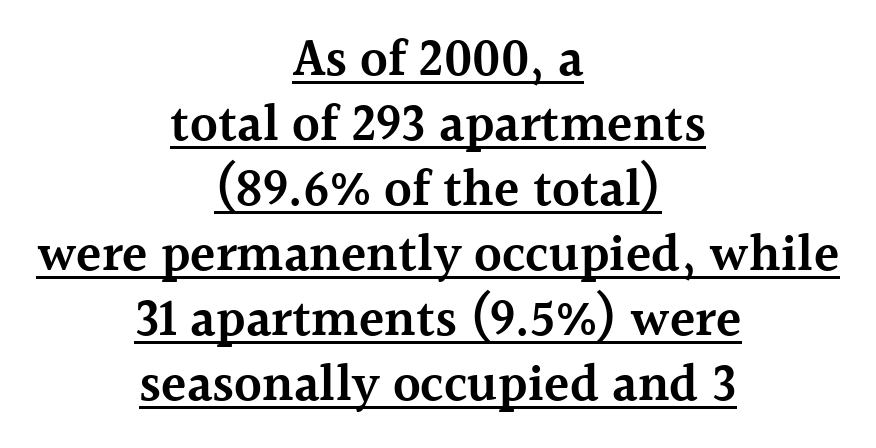
The image shows 52 px semibold serif type, upright; set centered, normal line spacing (1.25x), normal letter spacing, underlined; a medium x-height.
